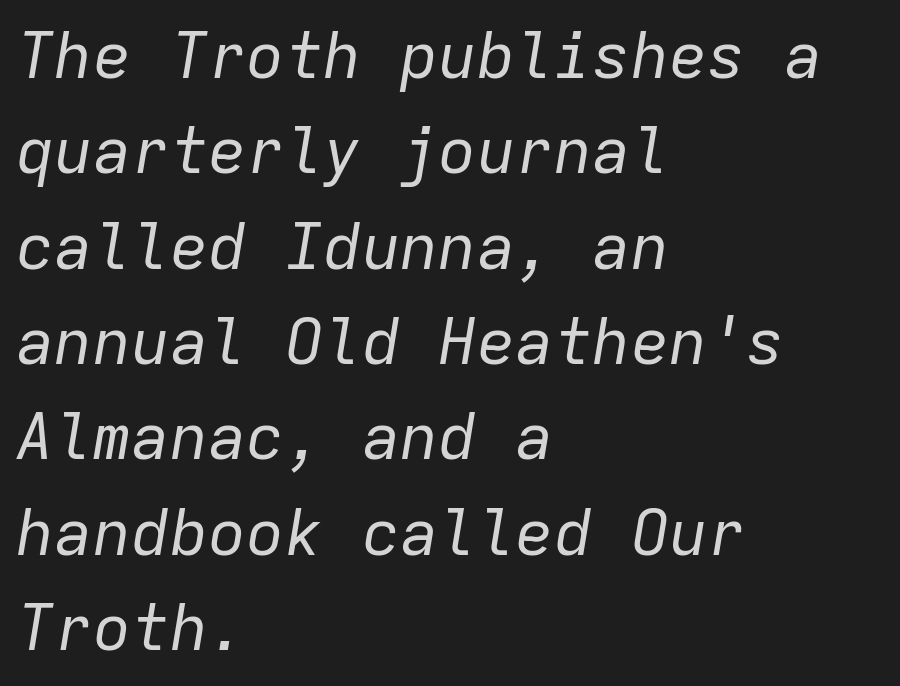
Q: Is the text bold? A: No.
Q: Is the text italic (slanted)? A: Yes, it leans right by about 9 degrees.
Q: Is the text underlined? A: No.
Q: How is the paragraph aligned? A: Left-aligned.
Q: Is the spacing between letters normal or unusually wide? A: Normal.
Q: Is the spacing between lines tight, normal or loose? A: Normal.
Q: Width (condensed, normal, or wide)? A: Normal.
Q: Stroke contrast? A: Low.
Q: x-height? A: Medium.
Q: Monospaced? A: Yes.
